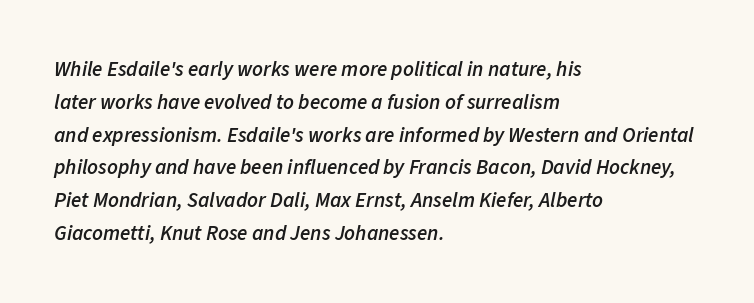
The image shows 21 px text type, italic (leaning right); set left-aligned, normal line spacing (1.56x), normal letter spacing, not underlined.
